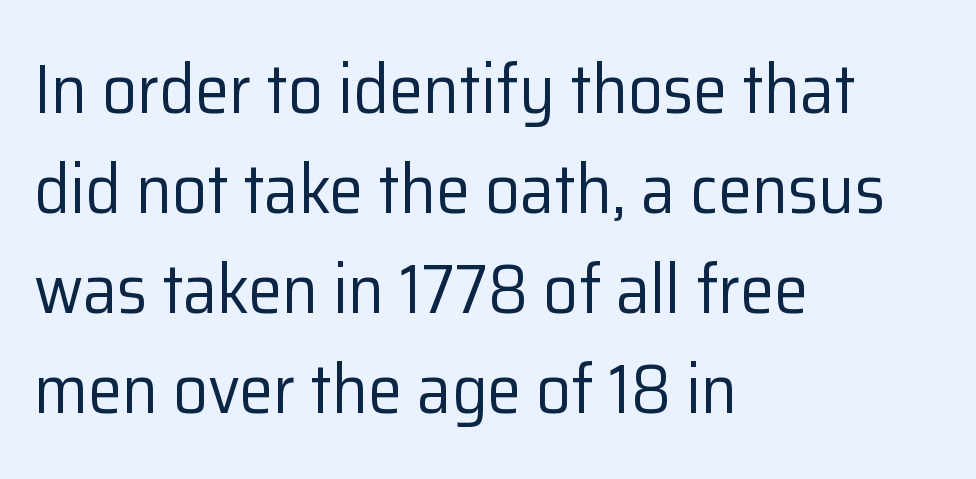
Q: Is the text bold? A: No.
Q: Is the text italic (slanted)? A: No, it is upright.
Q: Is the typeface a serif or a sans-serif typeface? A: Sans-serif.
Q: Is the text underlined? A: No.
Q: How is the paragraph aligned? A: Left-aligned.
Q: Is the spacing between letters normal or unusually wide? A: Normal.
Q: Is the spacing between lines tight, normal or loose? A: Normal.
Q: Width (condensed, normal, or wide)? A: Normal.
Q: Stroke contrast? A: Low.
Q: x-height? A: Medium.
Q: Monospaced? A: No.
